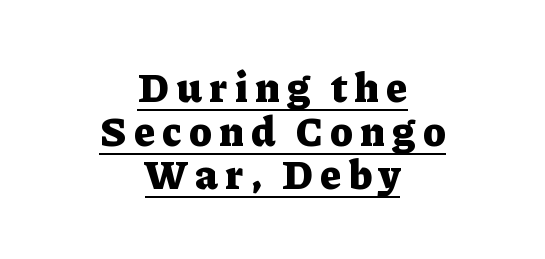
Visually the block forms a symmetrical silhouette, jagged on both flanks. Is this a fixed-width face? No — the glyphs have proportional, varying widths. The letters stand upright; this is a roman face. The passage shown is typeset with a serif family. The lettering is marked with a stroke running underneath it.
